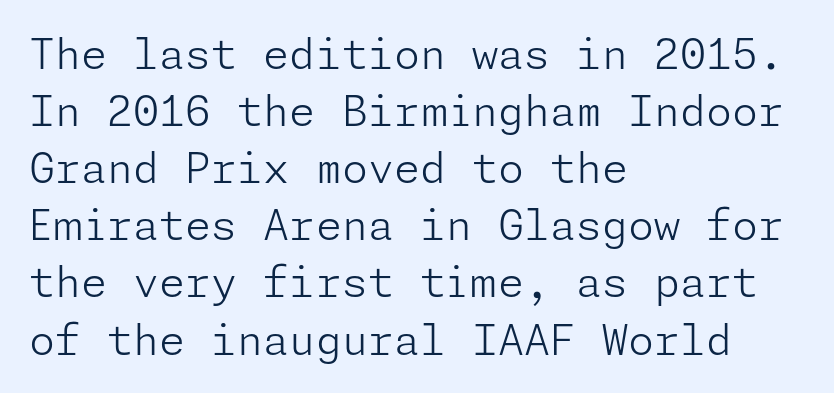
The image shows 42 px light sans-serif type, upright; set left-aligned, normal line spacing (1.36x), normal letter spacing, not underlined; low stroke contrast and a medium x-height.
